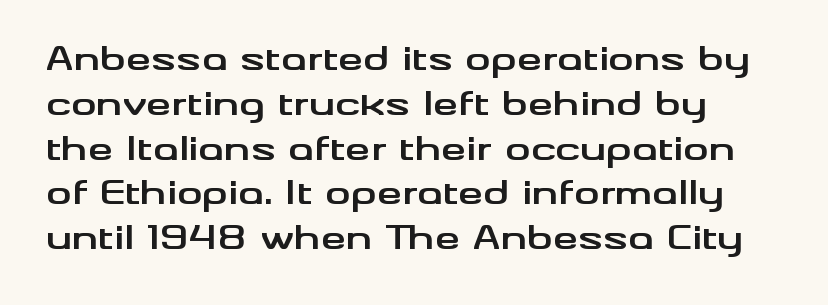
{"serif": "no", "italic": "no", "bold": "yes", "weight": "bold", "width": "wide", "stroke_contrast": "medium", "x_height": "small", "monospaced": "no", "underline": "no", "align": "left", "line_spacing": "normal", "line_spacing_ratio": 1.4, "letter_spacing": "normal", "letter_spacing_em": 0.0, "glyph_px": 32}
